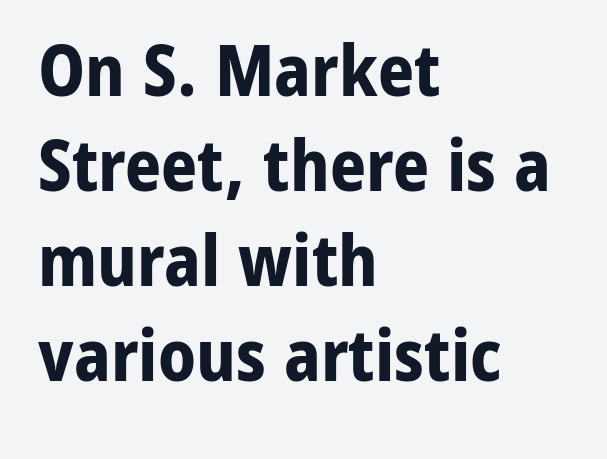
The image shows 71 px bold sans-serif type, upright; set left-aligned, normal line spacing (1.34x), normal letter spacing, not underlined; low stroke contrast and a medium x-height.
